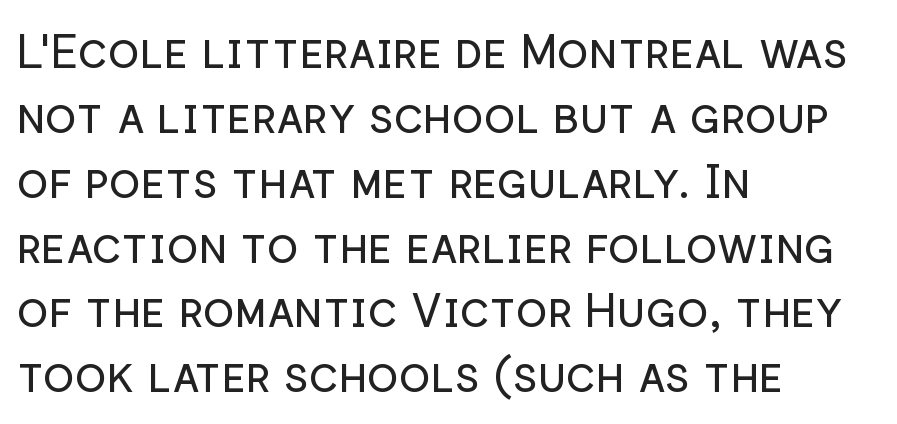
The image shows 47 px regular-weight sans-serif type, upright; set left-aligned, normal line spacing (1.38x), normal letter spacing, not underlined; low stroke contrast and a medium x-height.
